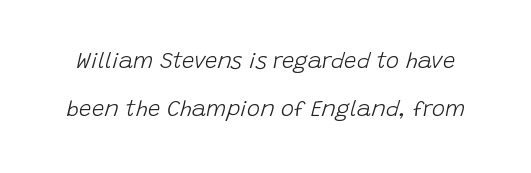
A light-to-regular cut is what we see here. Glyph-to-glyph distance matches everyday printed text. Honestly, the rows look like they've been pulled way apart. If you drew a line through each stem, it would be angled.
